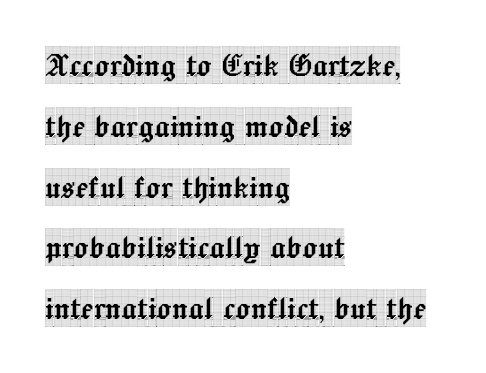
The passage shown stacks its lines at a standard gap. Observe the ordinary spacing: letters are neighbours, not strangers. Is there any slant? The stems are plumb. The face used here is proportionally spaced, like ordinary book or web type. Only glyphs here, with clear space below each row. The designer went with a serif here, giving each stem small feet.
